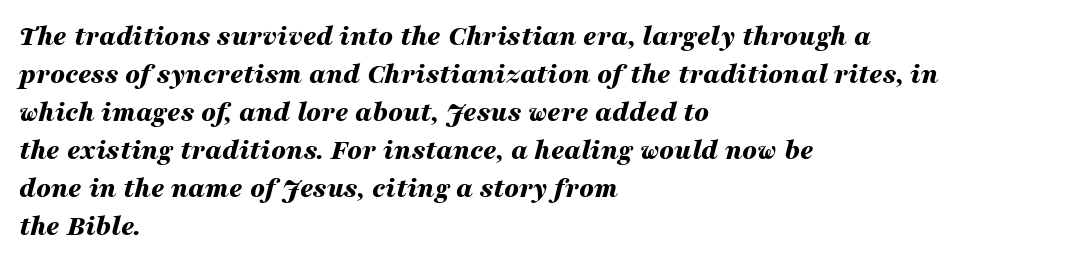
The image shows 29 px bold, wide type, italic (leaning right); set left-aligned, normal line spacing (1.31x), normal letter spacing, not underlined; medium stroke contrast and a medium x-height.
